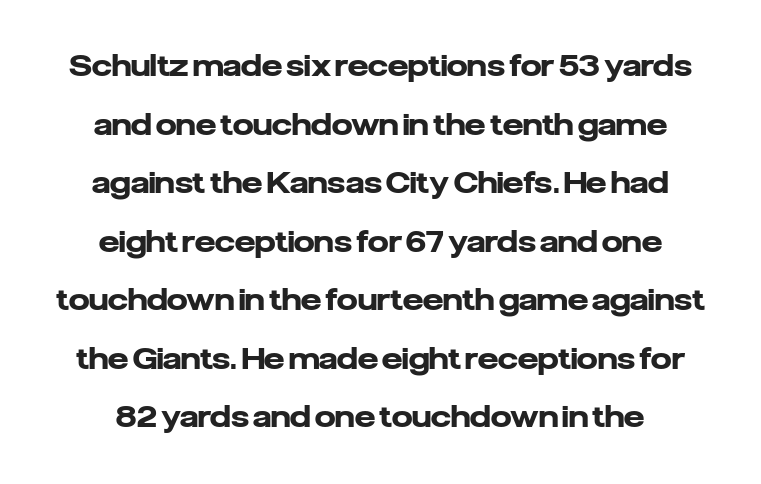
Q: Is the text bold? A: Yes.
Q: Is the text italic (slanted)? A: No, it is upright.
Q: Is the typeface a serif or a sans-serif typeface? A: Sans-serif.
Q: Is the text underlined? A: No.
Q: How is the paragraph aligned? A: Centered.
Q: Is the spacing between letters normal or unusually wide? A: Normal.
Q: Is the spacing between lines tight, normal or loose? A: Loose.
Q: Width (condensed, normal, or wide)? A: Normal.
Q: Stroke contrast? A: Low.
Q: x-height? A: Medium.
Q: Monospaced? A: No.
